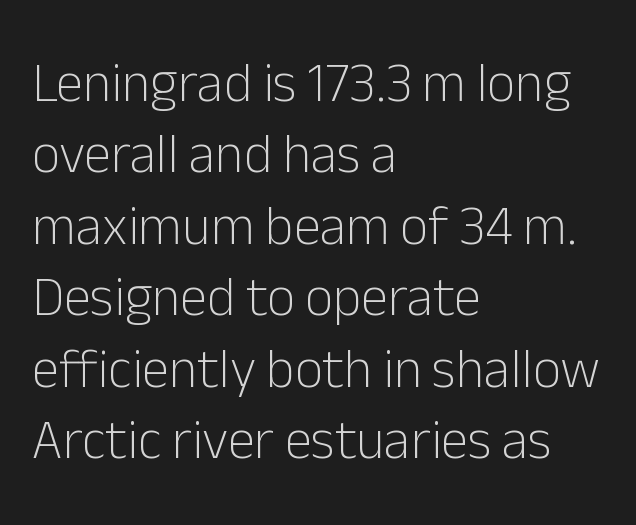
{"serif": "no", "italic": "no", "bold": "no", "weight": "light", "width": "normal", "stroke_contrast": "low", "x_height": "medium", "monospaced": "no", "underline": "no", "align": "left", "line_spacing": "normal", "line_spacing_ratio": 1.3, "letter_spacing": "normal", "letter_spacing_em": 0.0, "glyph_px": 55}
